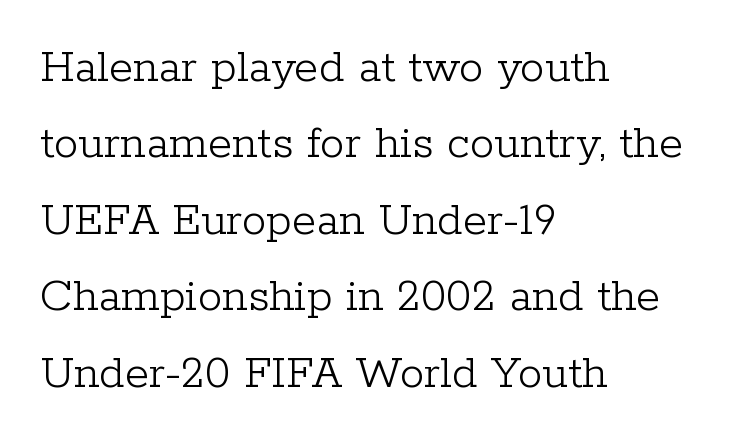
The image shows 49 px light serif type, upright; set left-aligned, normal line spacing (1.56x), normal letter spacing, not underlined; low stroke contrast and a medium x-height.
